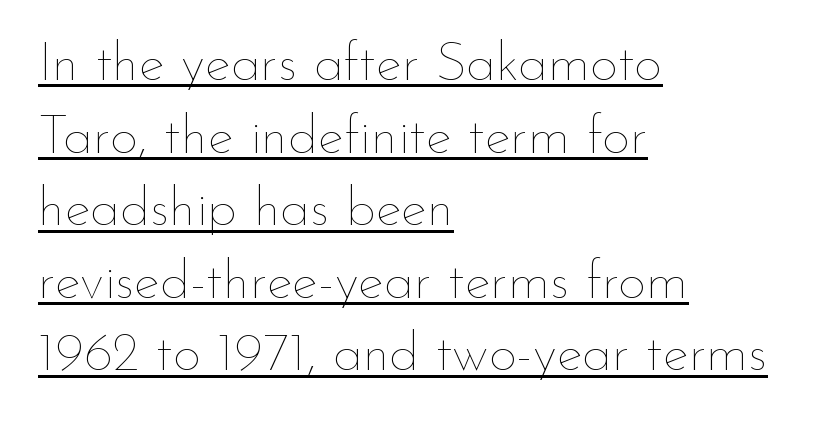
Between one letter and the next there's only the usual sliver of space. Emphasis is given by a line drawn under the lettering. This block has exactly the height ordinary leading produces. The typography opts for an upright posture over an oblique one.
